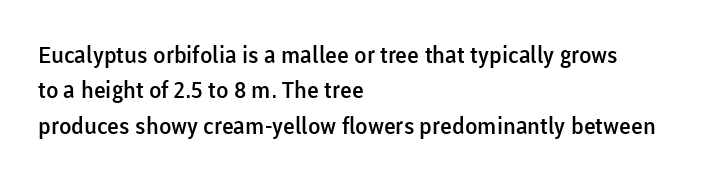
{"italic": "no", "bold": "semi", "underline": "no", "align": "left", "line_spacing": "normal", "line_spacing_ratio": 1.54, "letter_spacing": "normal", "letter_spacing_em": 0.0, "glyph_px": 23}
